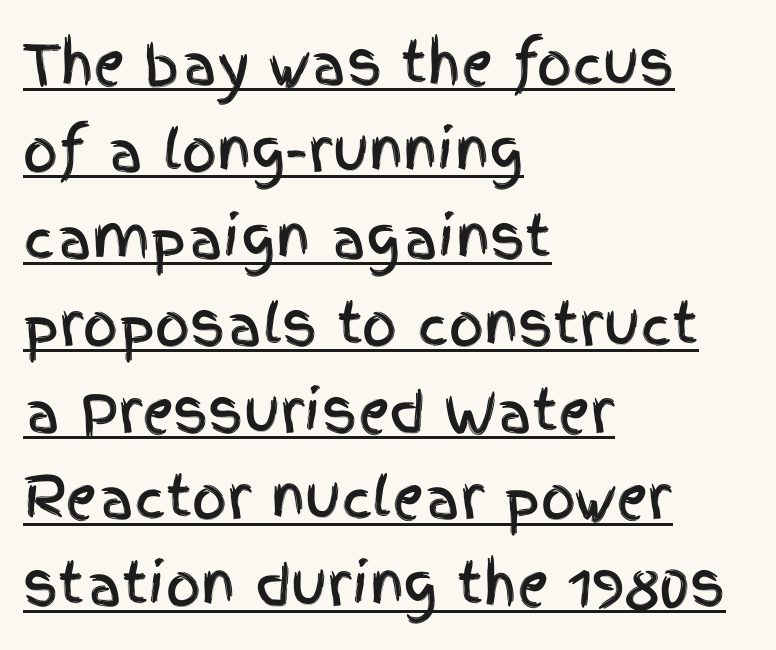
Q: Is the text italic (slanted)? A: No, it is upright.
Q: Is the typeface a serif or a sans-serif typeface? A: Sans-serif.
Q: Is the text underlined? A: Yes.
Q: How is the paragraph aligned? A: Left-aligned.
Q: Is the spacing between letters normal or unusually wide? A: Normal.
Q: Is the spacing between lines tight, normal or loose? A: Normal.
Q: Width (condensed, normal, or wide)? A: Condensed.
Q: x-height? A: Large.
Q: Monospaced? A: No.
